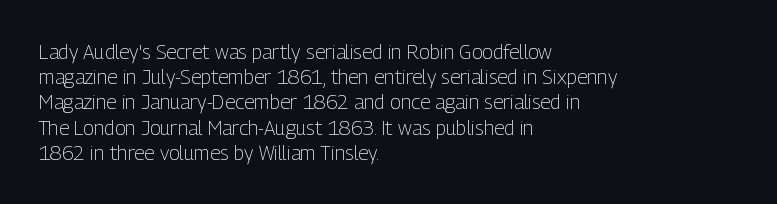
{"italic": "no", "bold": "no", "underline": "no", "align": "left", "line_spacing": "normal", "line_spacing_ratio": 1.26, "letter_spacing": "normal", "letter_spacing_em": 0.0, "glyph_px": 20}
